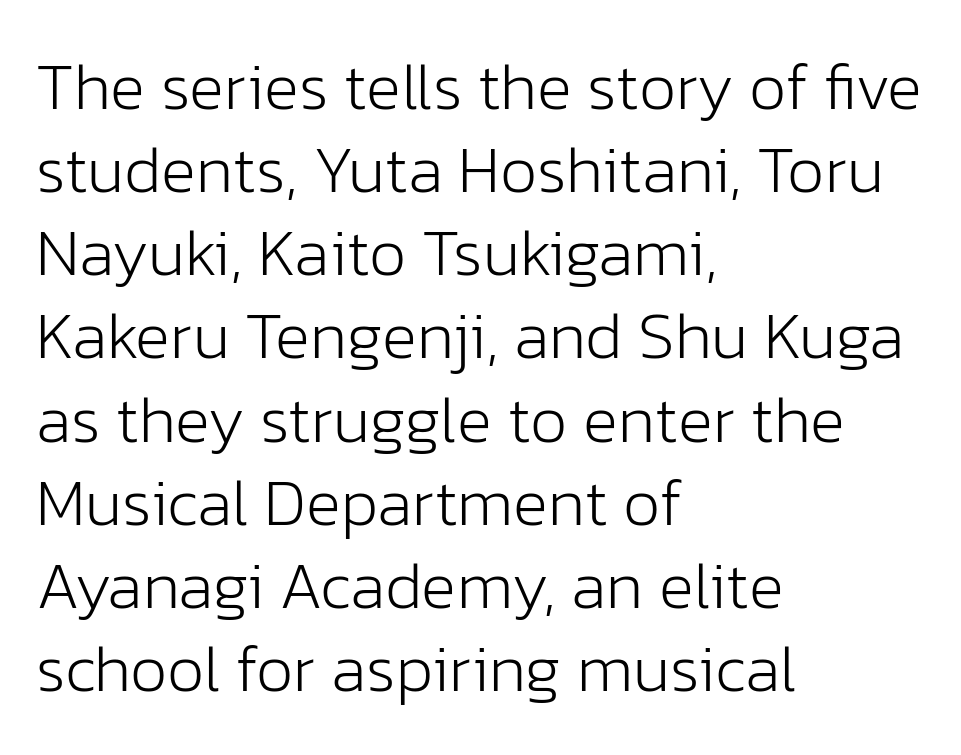
{"serif": "no", "italic": "no", "bold": "no", "weight": "light", "width": "normal", "stroke_contrast": "low", "x_height": "medium", "monospaced": "no", "underline": "no", "align": "left", "line_spacing": "normal", "line_spacing_ratio": 1.26, "letter_spacing": "normal", "letter_spacing_em": 0.0, "glyph_px": 66}
